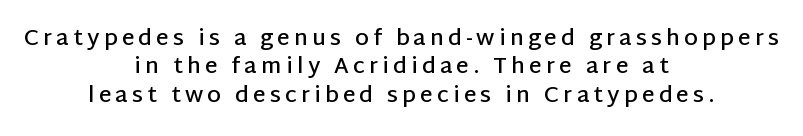
{"italic": "no", "bold": "semi", "underline": "no", "align": "center", "line_spacing": "normal", "line_spacing_ratio": 1.29, "glyph_px": 22}
